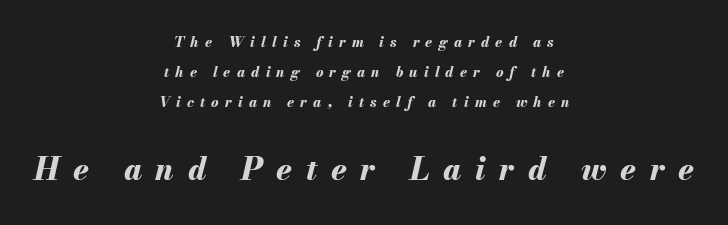
Pretty heavy lettering here — definitely bold. Leftover space on each line is divided equally before and after the words. This sample has the flowing, uneven cadence of proportional lettering. Block two is the big one; block one sits smaller above it.
